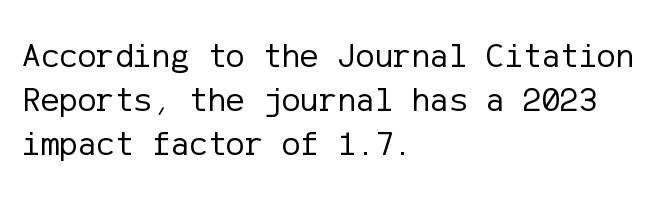
{"serif": "no", "italic": "no", "bold": "no", "weight": "regular", "width": "normal", "stroke_contrast": "low", "x_height": "medium", "underline": "no", "align": "left", "line_spacing": "normal", "line_spacing_ratio": 1.26, "letter_spacing": "normal", "letter_spacing_em": 0.0, "glyph_px": 35}
